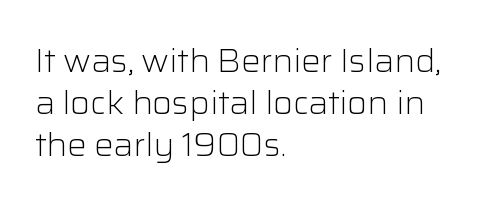
{"serif": "no", "italic": "no", "bold": "no", "weight": "light", "width": "normal", "stroke_contrast": "low", "x_height": "medium", "monospaced": "no", "underline": "no", "align": "left", "line_spacing": "normal", "line_spacing_ratio": 1.31, "letter_spacing": "normal", "letter_spacing_em": 0.0, "glyph_px": 32}
